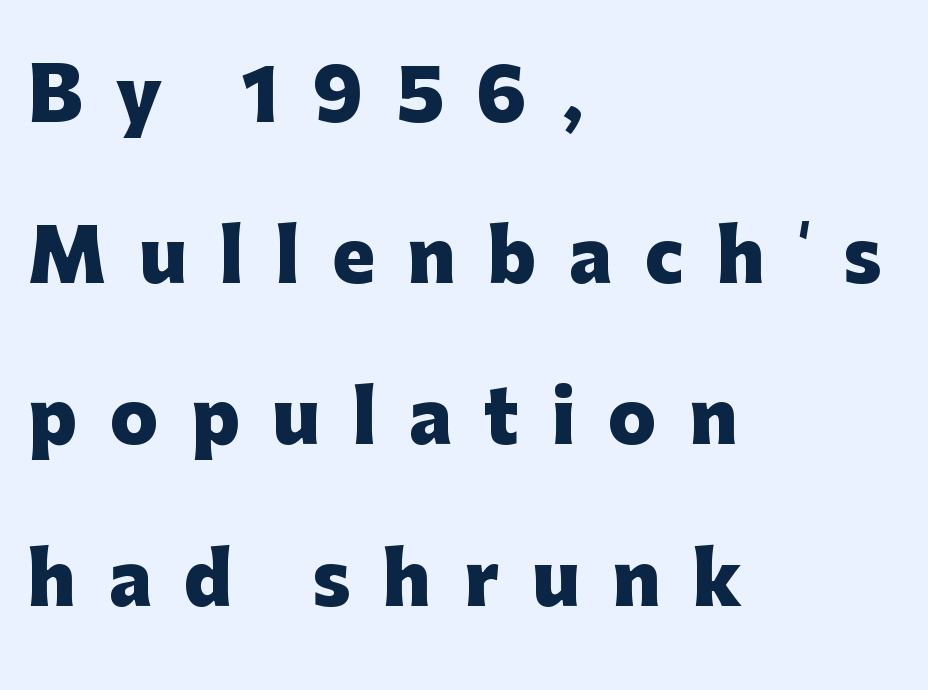
{"serif": "no", "italic": "no", "bold": "yes", "weight": "heavy", "width": "normal", "stroke_contrast": "low", "x_height": "medium", "monospaced": "no", "underline": "no", "align": "left", "line_spacing": "loose", "line_spacing_ratio": 2.27, "letter_spacing": "wide", "letter_spacing_em": 0.46, "glyph_px": 71}
